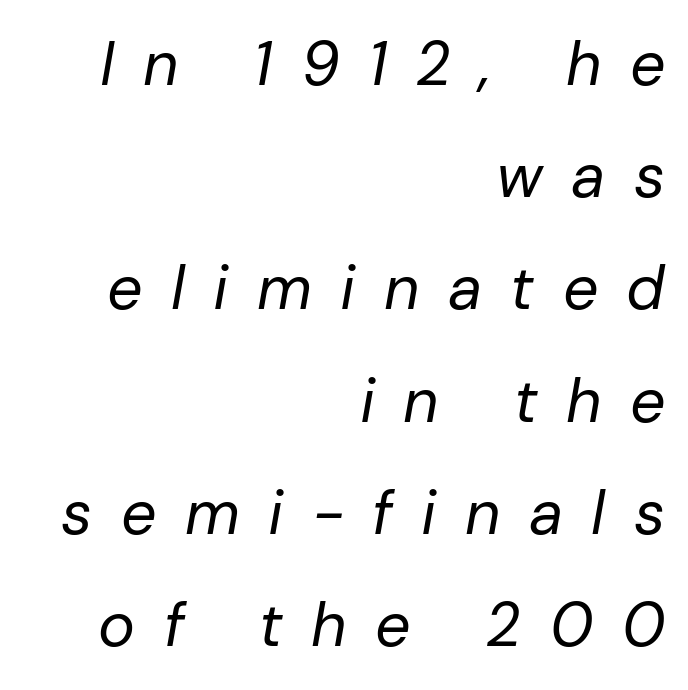
Q: Is the text bold? A: No.
Q: Is the text italic (slanted)? A: Yes, it leans right by about 10 degrees.
Q: Is the text underlined? A: No.
Q: How is the paragraph aligned? A: Right-aligned.
Q: Is the spacing between letters normal or unusually wide? A: Unusually wide.
Q: Width (condensed, normal, or wide)? A: Normal.
Q: Stroke contrast? A: Low.
Q: x-height? A: Medium.
Q: Monospaced? A: No.
